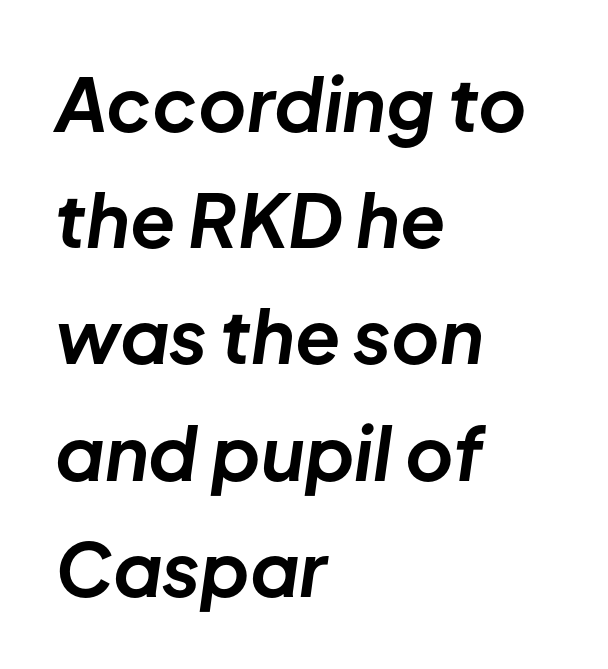
The image shows 74 px bold type, italic (leaning right); set left-aligned, normal line spacing (1.57x), normal letter spacing, not underlined; low stroke contrast and a medium x-height.
